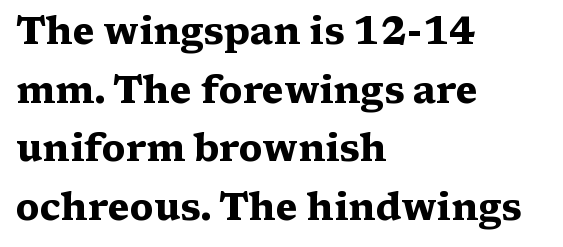
The image shows 38 px heavy, wide serif type, upright; set left-aligned, normal line spacing (1.54x), normal letter spacing, not underlined; medium stroke contrast and a medium x-height.
